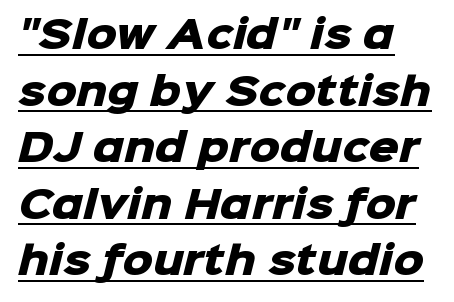
Each letter keeps its own natural width here, so spacing adapts to shape. Underline: present. Interline gaps are of average width in this sample. The type family on display is of the sans-serif kind. The face used here is rendered with its standard letterfit. Emphasis by weight is at full strength: bold.
